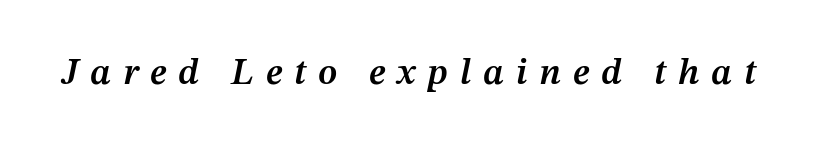
The image shows 37 px semibold type, italic (leaning right); set unusually wide letter spacing (+0.32 em), not underlined; medium stroke contrast and a medium x-height.
